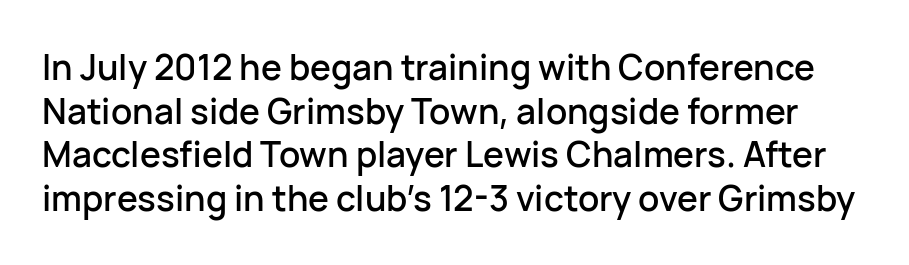
Do the letters lean? They stand straight. Notice how descenders clear the ascenders below comfortably — that's standard leading. How are the letters spaced? Ordinarily, with no added tracking. Nobody drew a line under any word here. In terms of letterform style, serifs are entirely absent.
